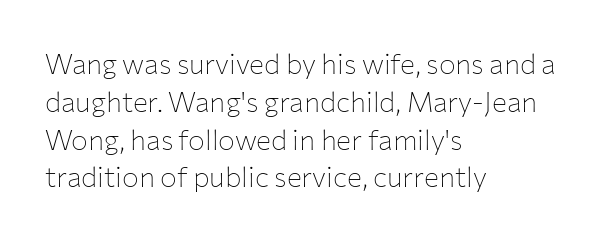
Q: Is the text bold? A: No.
Q: Is the text italic (slanted)? A: No, it is upright.
Q: Is the typeface a serif or a sans-serif typeface? A: Sans-serif.
Q: Is the text underlined? A: No.
Q: How is the paragraph aligned? A: Left-aligned.
Q: Is the spacing between letters normal or unusually wide? A: Normal.
Q: Is the spacing between lines tight, normal or loose? A: Normal.
Q: Width (condensed, normal, or wide)? A: Normal.
Q: Stroke contrast? A: Low.
Q: x-height? A: Medium.
Q: Monospaced? A: No.
